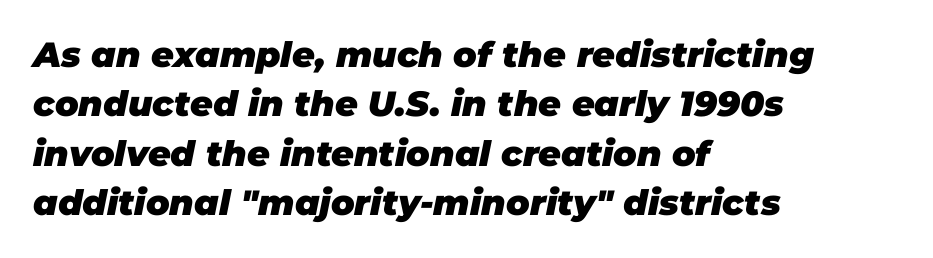
The typesetter chose a ragged-right arrangement here. These lines are rendered in a variable-pitch font. Heavy-handed strokes throughout: this text is bold. Does extra space separate the letters? No, they use regular spacing. Successive baselines arrive at the customary interval. Each row of text sits above clean, open space.
